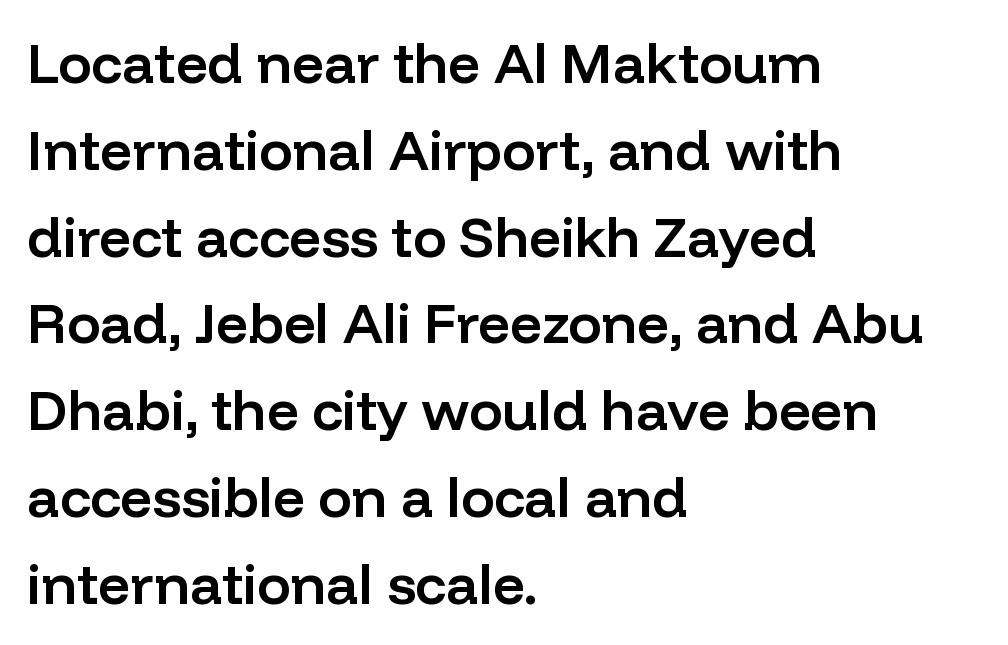
Q: Is the text bold? A: Semi-bold.
Q: Is the text italic (slanted)? A: No, it is upright.
Q: Is the typeface a serif or a sans-serif typeface? A: Sans-serif.
Q: Is the text underlined? A: No.
Q: How is the paragraph aligned? A: Left-aligned.
Q: Is the spacing between letters normal or unusually wide? A: Normal.
Q: Is the spacing between lines tight, normal or loose? A: Normal.
Q: Width (condensed, normal, or wide)? A: Normal.
Q: Stroke contrast? A: Low.
Q: x-height? A: Medium.
Q: Monospaced? A: No.
